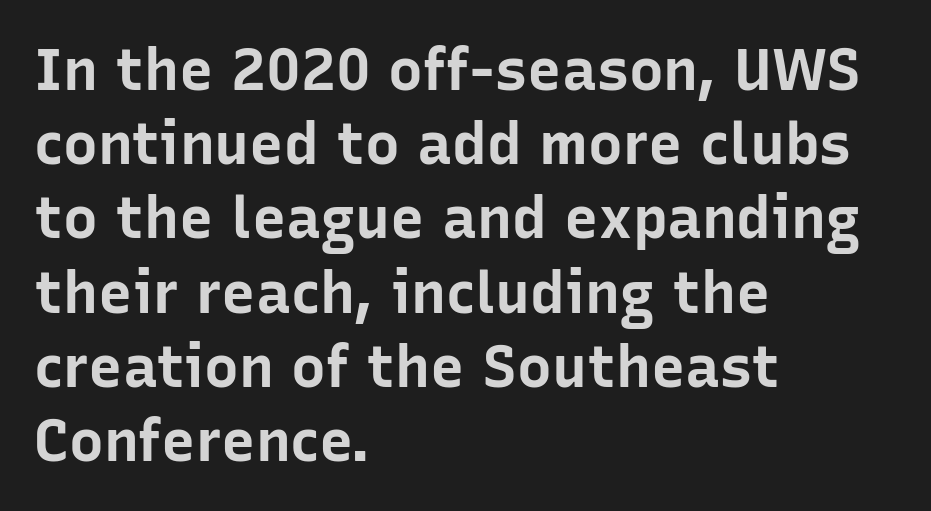
The image shows 58 px bold sans-serif type, upright; set left-aligned, normal line spacing (1.28x), normal letter spacing, not underlined; low stroke contrast and a medium x-height.
